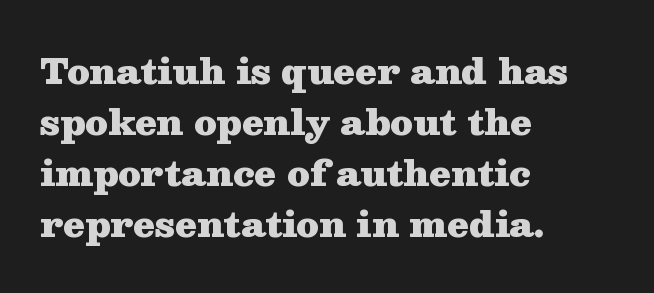
Proportional: the letters do not fall into vertical columns. The gaps between neighbouring characters are ordinary and unremarkable. A bare baseline throughout the passage. The paragraph has a hard left edge and a soft right edge. If you drew a line through each stem, it would be perfectly vertical. Regarding serifs, this sample has them.
